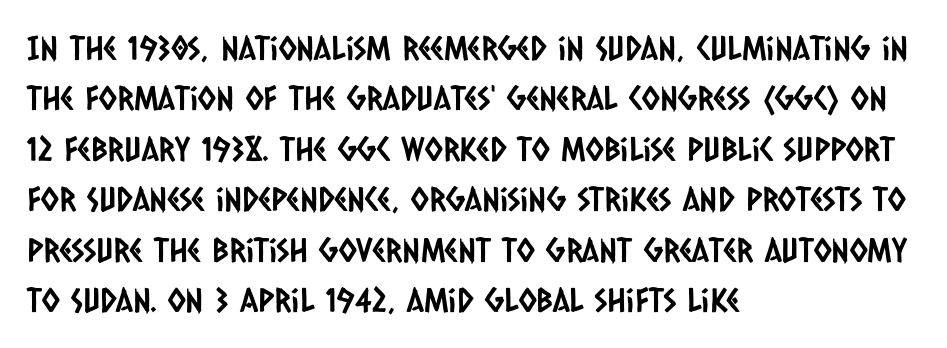
{"serif": "no", "width": "condensed", "stroke_contrast": "low", "x_height": "large", "monospaced": "no", "underline": "no", "align": "left", "line_spacing": "normal", "line_spacing_ratio": 1.53, "letter_spacing": "normal", "letter_spacing_em": 0.0, "glyph_px": 33}
